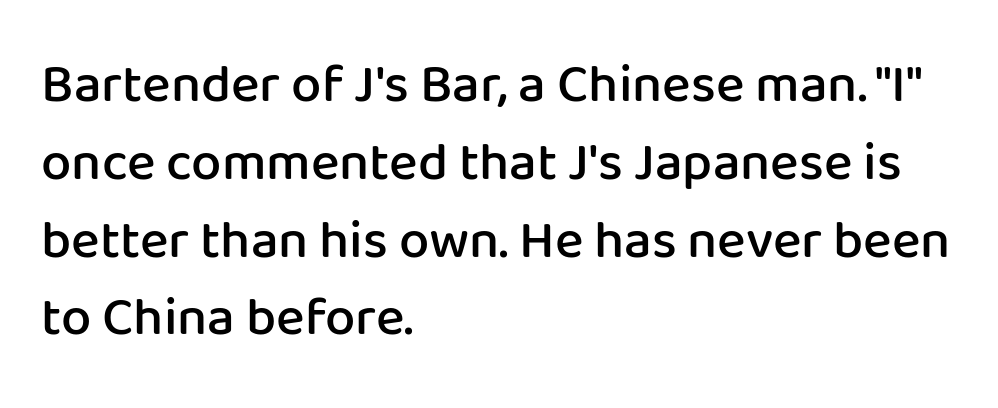
Q: Is the text bold? A: Semi-bold.
Q: Is the text italic (slanted)? A: No, it is upright.
Q: Is the typeface a serif or a sans-serif typeface? A: Sans-serif.
Q: Is the text underlined? A: No.
Q: How is the paragraph aligned? A: Left-aligned.
Q: Is the spacing between letters normal or unusually wide? A: Normal.
Q: Is the spacing between lines tight, normal or loose? A: Normal.
Q: Width (condensed, normal, or wide)? A: Normal.
Q: Stroke contrast? A: Low.
Q: x-height? A: Medium.
Q: Monospaced? A: No.
